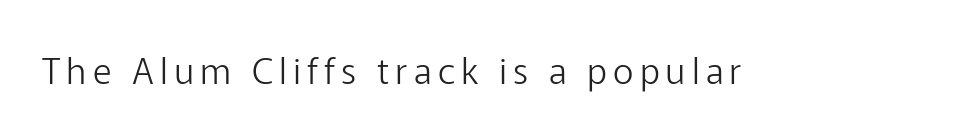
The image shows 36 px light sans-serif type, upright; set not underlined; low stroke contrast and a medium x-height.
